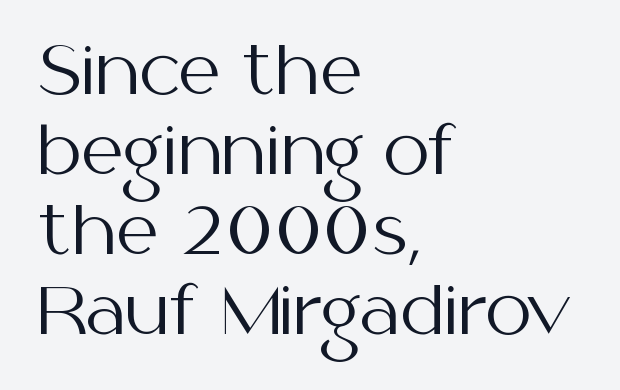
The image shows 66 px regular-weight sans-serif type, upright; set left-aligned, line spacing 1.21x, normal letter spacing, not underlined; medium stroke contrast and a medium x-height.
